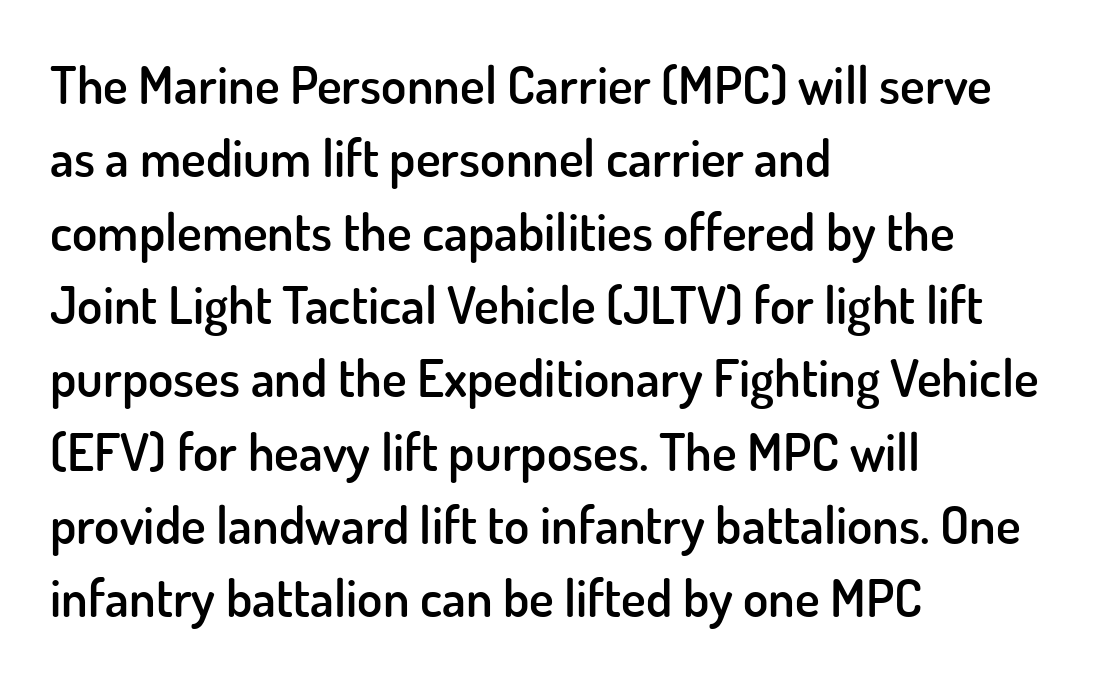
{"serif": "no", "italic": "no", "bold": "semi", "weight": "semibold", "width": "normal", "stroke_contrast": "low", "x_height": "small", "monospaced": "no", "underline": "no", "align": "left", "line_spacing": "normal", "line_spacing_ratio": 1.41, "letter_spacing": "normal", "letter_spacing_em": 0.0, "glyph_px": 52}
